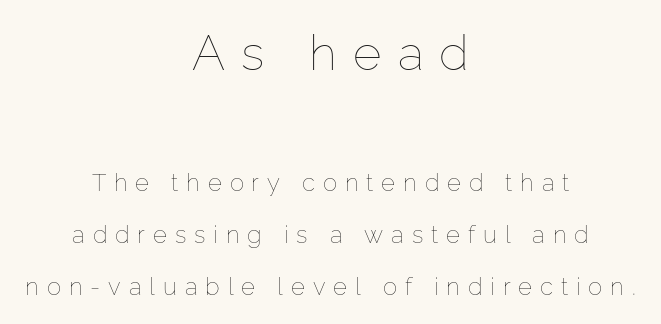
The image shows 49 px thin type, upright; set centered, loose line spacing (2.16x), unusually wide letter spacing (+0.33 em), not underlined; the first (top) block is 2.04x larger; low stroke contrast and a medium x-height.
